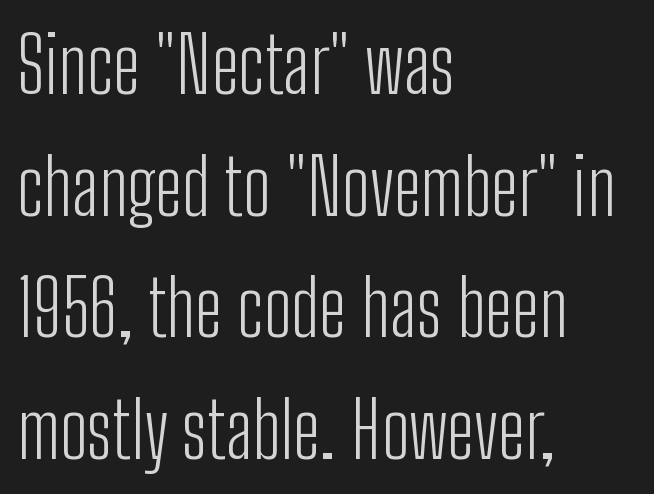
{"serif": "no", "italic": "no", "bold": "no", "weight": "light", "width": "condensed", "stroke_contrast": "low", "x_height": "medium", "monospaced": "no", "underline": "no", "align": "left", "line_spacing": "normal", "line_spacing_ratio": 1.56, "letter_spacing": "normal", "letter_spacing_em": 0.0, "glyph_px": 78}
